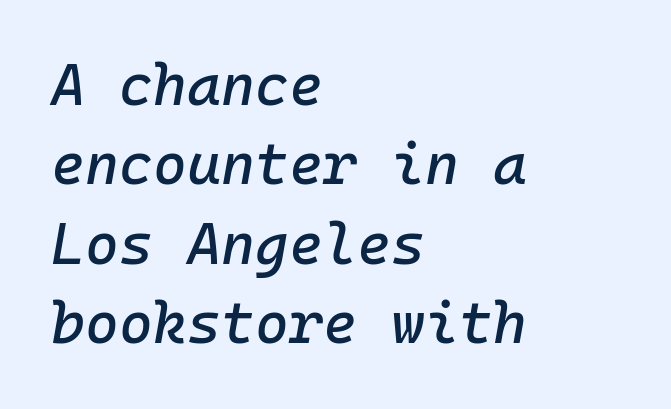
The rows are spaced the way most documents space them. Tall strokes in this sample are angled rather than plumb. The rag falls on the right side of this text block. Think of a typewriter: that constant character pitch is what you see here. The horizontal fit of the characters is conventional and even. The string is rendered with underlining switched off.
